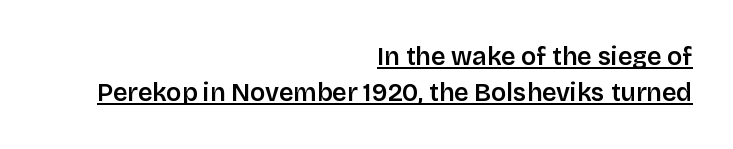
Q: Is the text bold? A: Semi-bold.
Q: Is the text italic (slanted)? A: No, it is upright.
Q: Is the text underlined? A: Yes.
Q: How is the paragraph aligned? A: Right-aligned.
Q: Is the spacing between letters normal or unusually wide? A: Normal.
Q: Is the spacing between lines tight, normal or loose? A: Normal.
